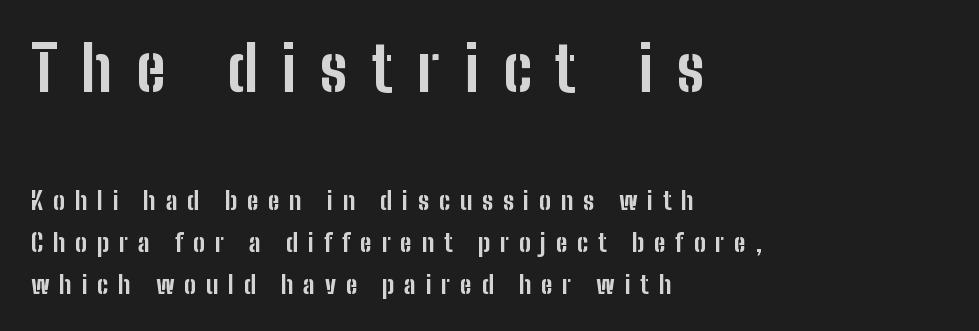
Q: Is the text bold? A: Yes.
Q: Is the text italic (slanted)? A: No, it is upright.
Q: Is the typeface a serif or a sans-serif typeface? A: Sans-serif.
Q: Is the text underlined? A: No.
Q: How is the paragraph aligned? A: Left-aligned.
Q: Is the spacing between letters normal or unusually wide? A: Unusually wide.
Q: Is the spacing between lines tight, normal or loose? A: Normal.
Q: Which block of text is set in a larger size, the first (top) or the second (bottom)? A: The first (top) one.
Q: Width (condensed, normal, or wide)? A: Condensed.
Q: Stroke contrast? A: Low.
Q: x-height? A: Medium.
Q: Monospaced? A: No.
